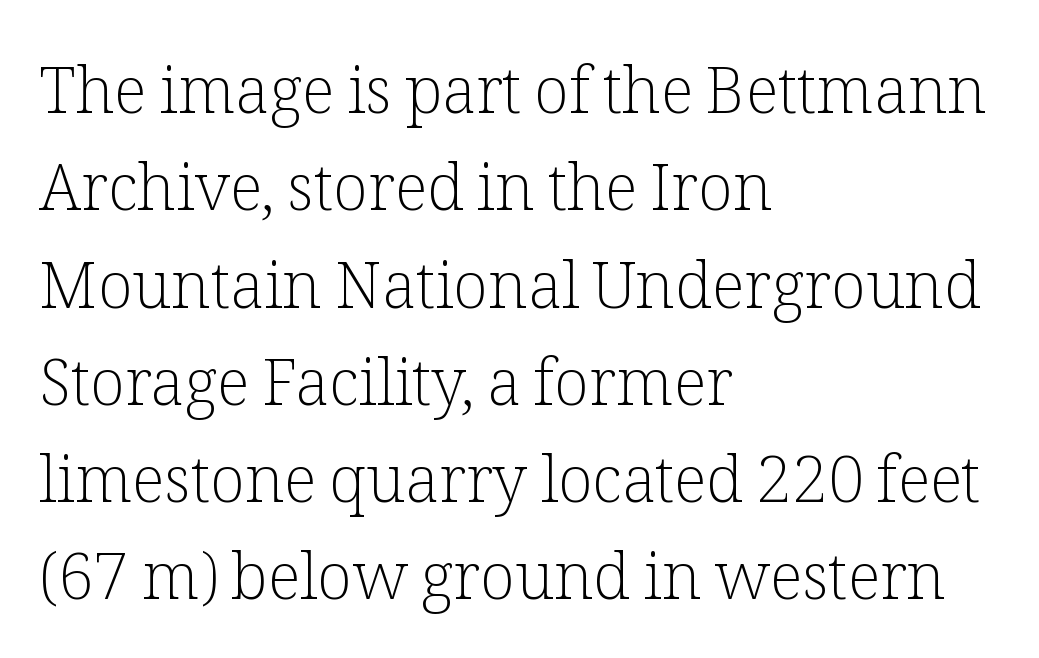
The image shows 64 px light serif type, upright; set left-aligned, normal line spacing (1.52x), normal letter spacing, not underlined; low stroke contrast and a medium x-height.
